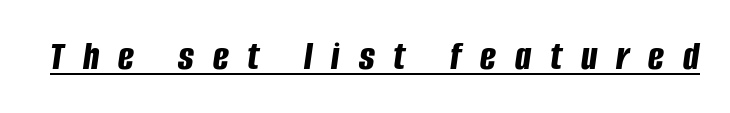
{"italic": "yes", "lean": "right", "slant_degrees": 8, "bold": "yes", "weight": "bold", "width": "condensed", "stroke_contrast": "low", "x_height": "large", "monospaced": "no", "underline": "yes", "letter_spacing": "wide", "letter_spacing_em": 0.45, "glyph_px": 42}
